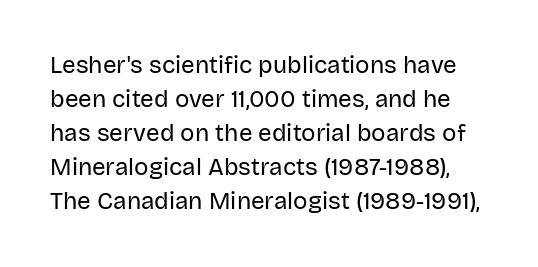
Q: Is the text bold? A: No.
Q: Is the text italic (slanted)? A: No, it is upright.
Q: Is the text underlined? A: No.
Q: Is the spacing between letters normal or unusually wide? A: Normal.
Q: Is the spacing between lines tight, normal or loose? A: Normal.
